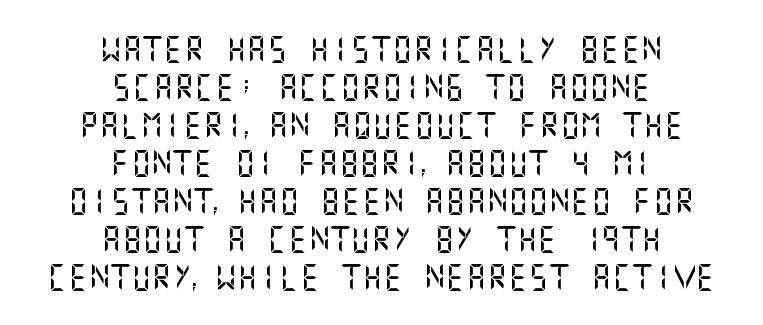
A bare baseline throughout the passage. The block of text has a typical density, with ordinary space between rows. The setting favours the middle, as headings and verse often do. Is there any slant? The stems are plumb. This rendering leaves character spacing at its baseline value.
